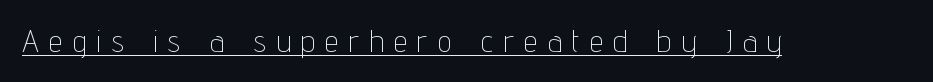
{"serif": "no", "italic": "no", "bold": "no", "weight": "thin", "width": "condensed", "stroke_contrast": "low", "x_height": "medium", "monospaced": "no", "underline": "yes", "letter_spacing": "wide", "letter_spacing_em": 0.34, "glyph_px": 31}
